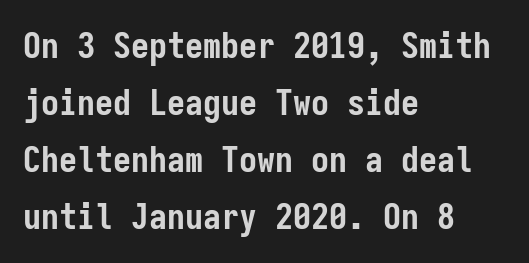
In terms of weight, the rendering is a true, heavy bold. The passage shown is not underscored anywhere. Each letter, wide or thin by design, is forced into the same width here. Default kerning and tracking; the words read as compact shapes.
